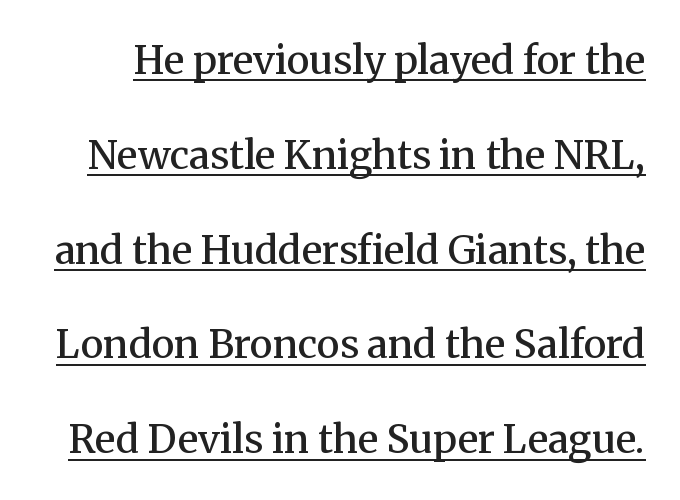
{"serif": "yes", "italic": "no", "bold": "semi", "weight": "semibold", "width": "normal", "stroke_contrast": "medium", "x_height": "medium", "monospaced": "no", "underline": "yes", "line_spacing": "loose", "line_spacing_ratio": 2.43, "letter_spacing": "normal", "letter_spacing_em": 0.0, "glyph_px": 39}
